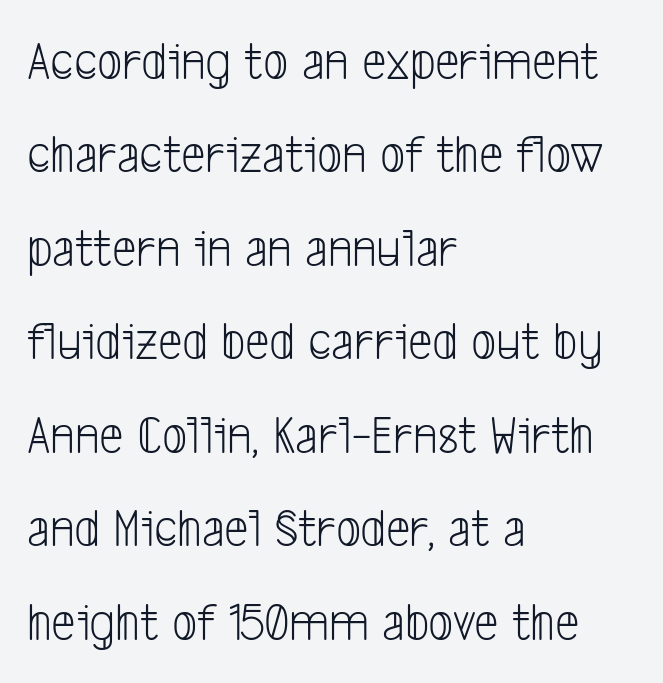
Is the block centered? No — it sits flush against the left margin. Is the stroke heavy? The answer is a plain regular-or-lighter. Tracking value appears to be zero — textbook default spacing. Successive baselines arrive at the customary interval. The gap between lines stays unmarked.
